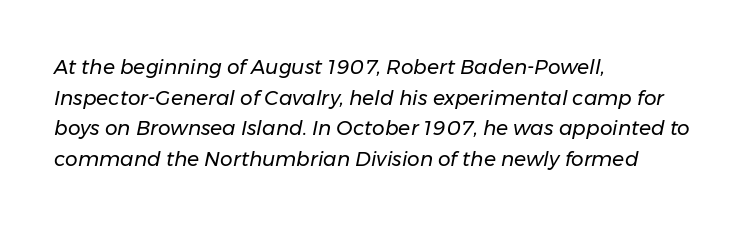
The image shows 20 px text type, italic (leaning right); set left-aligned, normal line spacing (1.53x), normal letter spacing, not underlined.
